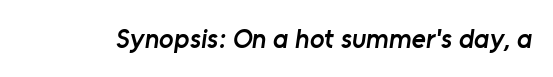
The image shows 27 px text type; set normal letter spacing, not underlined.
